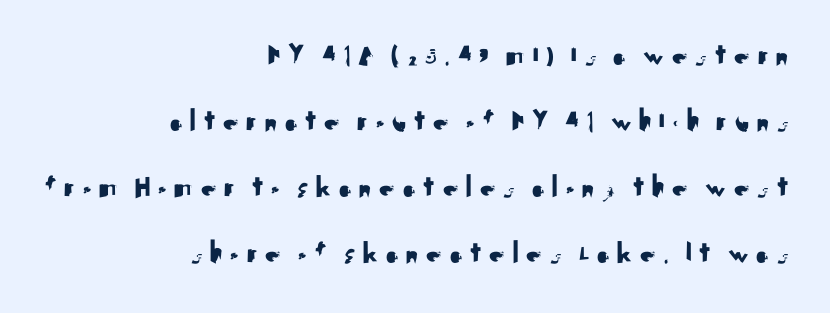
The image shows 32 px sans-serif type, upright; set right-aligned, loose line spacing (2.06x), not underlined; medium stroke contrast and a small x-height.
